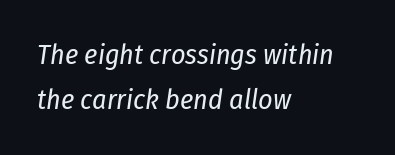
The image shows 28 px regular-weight, condensed type, italic (leaning right); set left-aligned, normal line spacing (1.62x), normal letter spacing, not underlined; low stroke contrast and a medium x-height.
